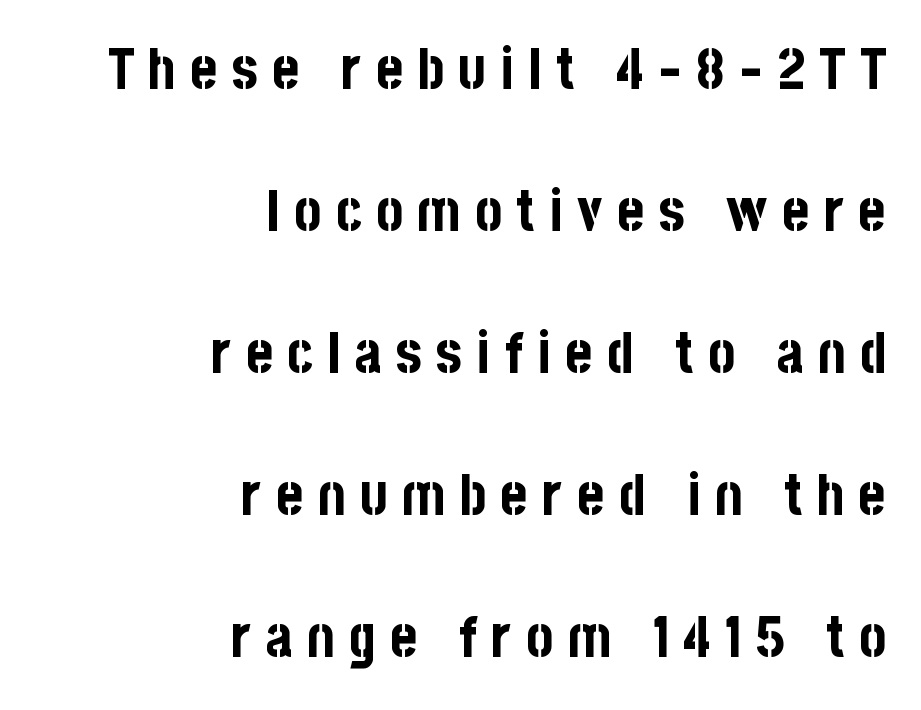
{"serif": "no", "italic": "no", "bold": "yes", "weight": "bold", "width": "condensed", "stroke_contrast": "low", "x_height": "large", "monospaced": "no", "underline": "no", "align": "right", "line_spacing": "loose", "line_spacing_ratio": 2.49, "letter_spacing": "wide", "letter_spacing_em": 0.25, "glyph_px": 57}
